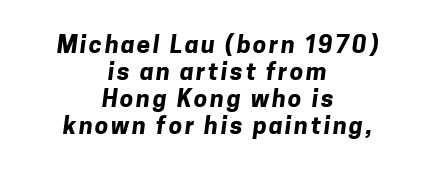
{"bold": "yes", "underline": "no", "align": "center", "line_spacing": "tight", "line_spacing_ratio": 1.12, "glyph_px": 24}
